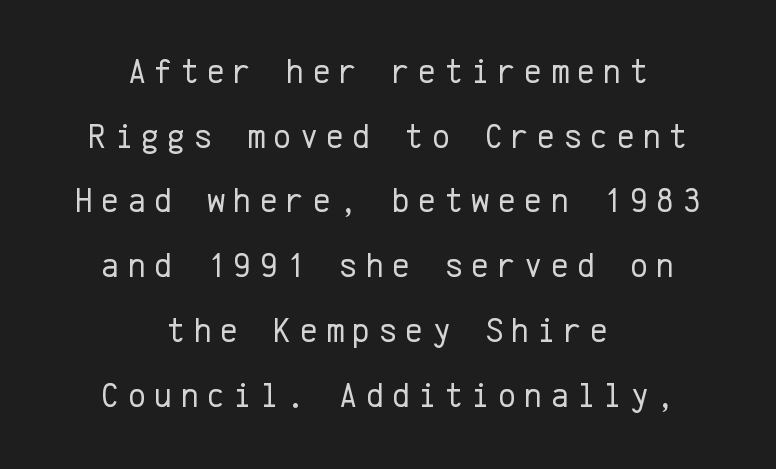
This sample has the even, mechanical cadence of fixed-width lettering. Ascenders rise straight up at ninety degrees. This rendering widens character spacing well past its baseline value. The font is comparable to plain body text, perhaps lighter. Quick note: underline off.
